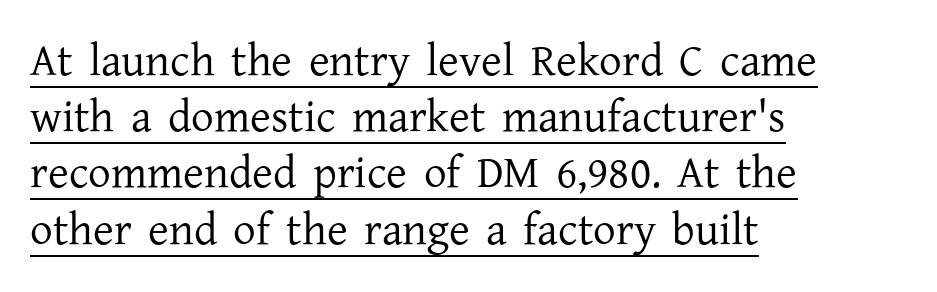
{"serif": "yes", "italic": "no", "bold": "no", "weight": "regular", "width": "normal", "stroke_contrast": "low", "x_height": "medium", "monospaced": "no", "underline": "yes", "align": "left", "line_spacing": "normal", "line_spacing_ratio": 1.25, "letter_spacing": "normal", "letter_spacing_em": 0.0, "glyph_px": 45}
